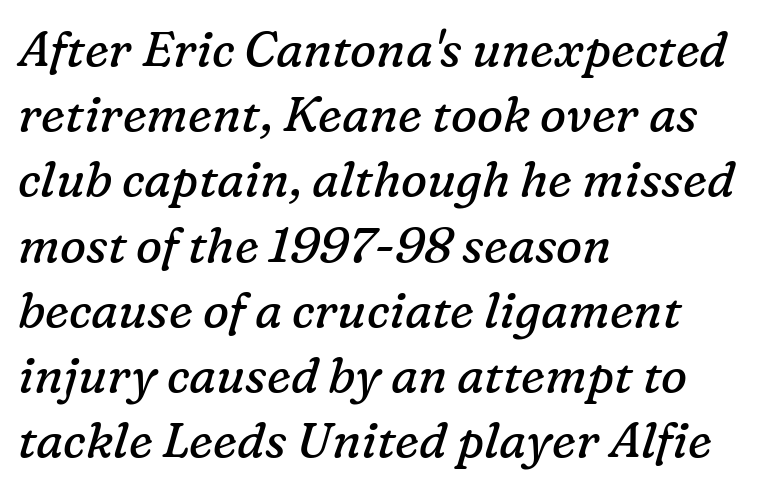
The image shows 49 px regular-weight serif type, italic (leaning right); set left-aligned, normal line spacing (1.33x), normal letter spacing, not underlined; low stroke contrast and a medium x-height.
